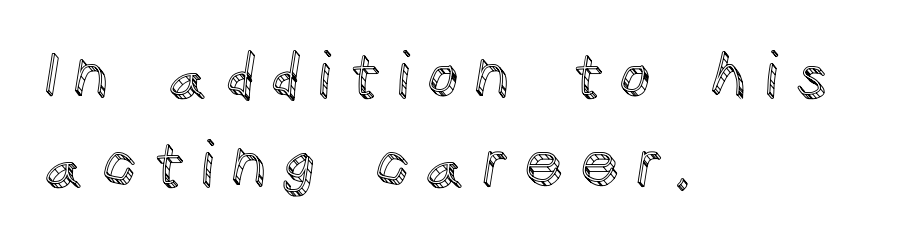
The letterforms stand isolated, each surrounded by extra space. Left-aligned paragraph, ragged on the right. Anything drawn beneath the words? Only blank space. Quick note: interline space is typical. Character widths vary here, with narrow letters taking less room than wide ones.
